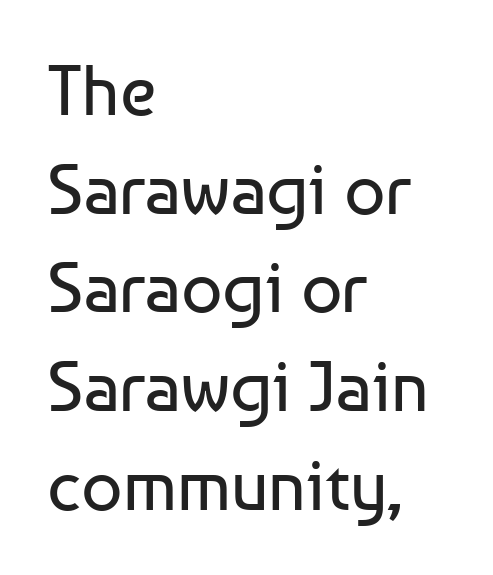
{"serif": "no", "italic": "no", "bold": "no", "weight": "regular", "width": "normal", "stroke_contrast": "low", "x_height": "medium", "monospaced": "no", "underline": "no", "align": "left", "line_spacing": "normal", "line_spacing_ratio": 1.37, "letter_spacing": "normal", "letter_spacing_em": 0.0, "glyph_px": 72}
